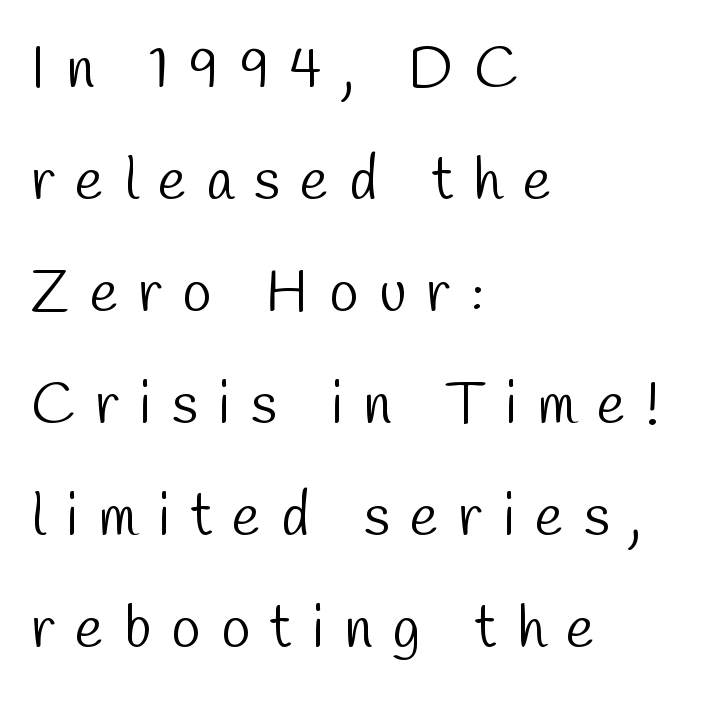
Character widths vary here, with narrow letters taking less room than wide ones. Stroke terminals: plain, sans-serif. The weight tops out at a normal text grade. Underline: absent.
